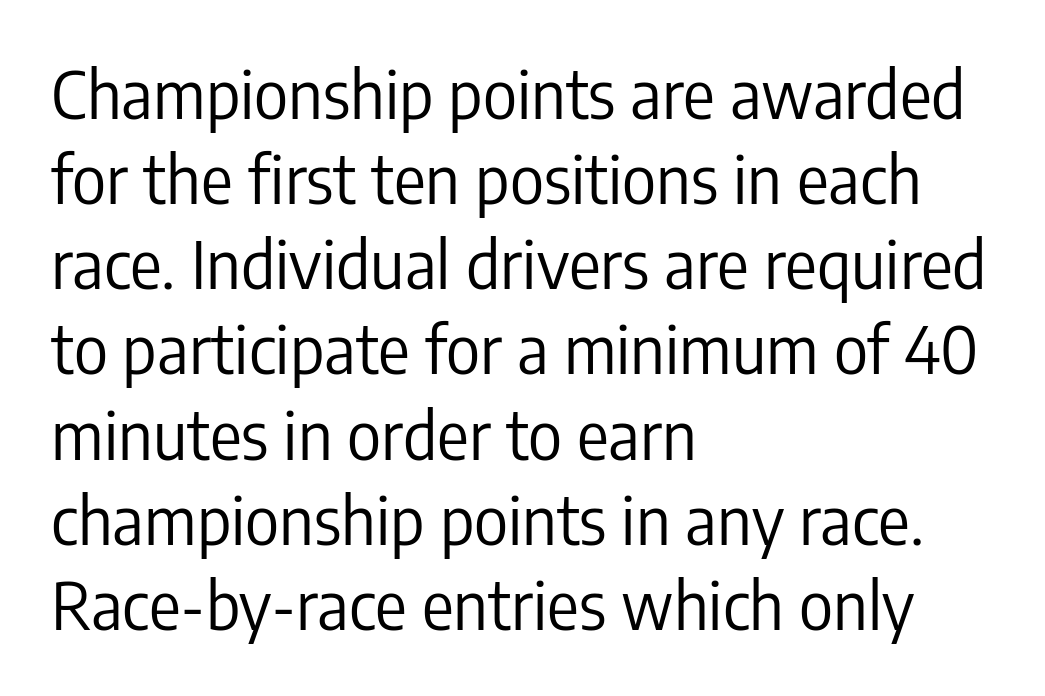
Q: Is the text bold? A: No.
Q: Is the text italic (slanted)? A: No, it is upright.
Q: Is the typeface a serif or a sans-serif typeface? A: Sans-serif.
Q: Is the text underlined? A: No.
Q: How is the paragraph aligned? A: Left-aligned.
Q: Is the spacing between letters normal or unusually wide? A: Normal.
Q: Is the spacing between lines tight, normal or loose? A: Normal.
Q: Width (condensed, normal, or wide)? A: Condensed.
Q: Stroke contrast? A: Low.
Q: x-height? A: Medium.
Q: Monospaced? A: No.
